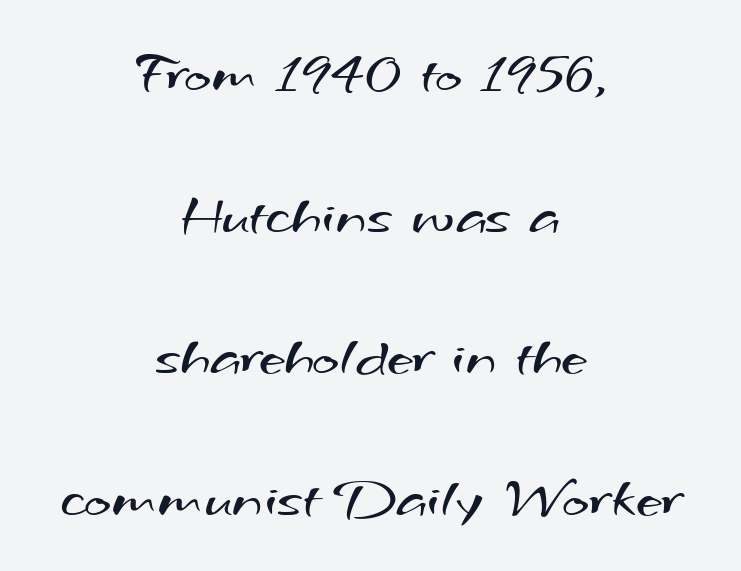
The image shows 58 px regular-weight, wide sans-serif type; set centered, loose line spacing (2.44x), normal letter spacing, not underlined; medium stroke contrast and a small x-height.
